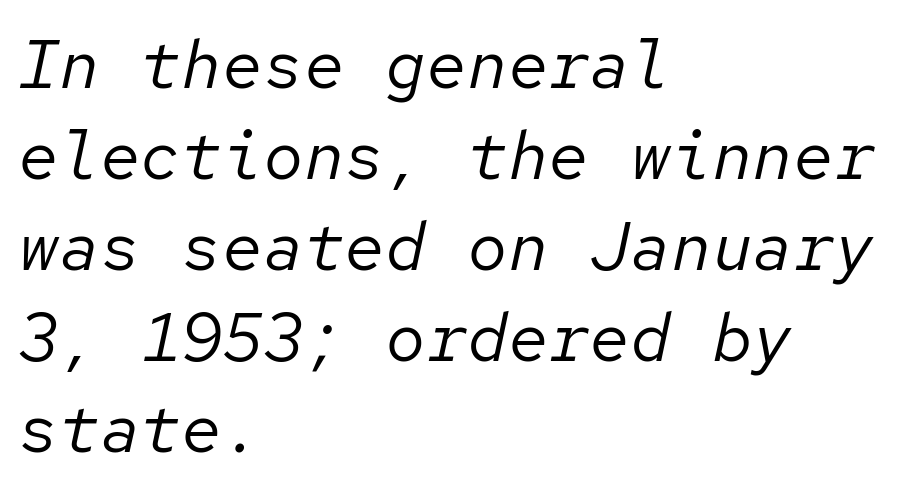
{"italic": "yes", "lean": "right", "slant_degrees": 12, "bold": "no", "weight": "regular", "width": "normal", "stroke_contrast": "low", "x_height": "medium", "monospaced": "yes", "underline": "no", "align": "left", "line_spacing": "normal", "line_spacing_ratio": 1.34, "letter_spacing": "normal", "letter_spacing_em": 0.0, "glyph_px": 68}
